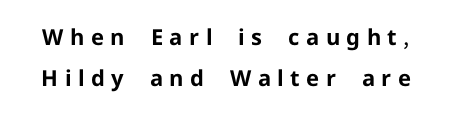
Is there any slant? The stems are plumb. Plenty of ink on the page — the face is bold. The letterforms stand isolated, each surrounded by extra space. Underlining? Definitely not there.
